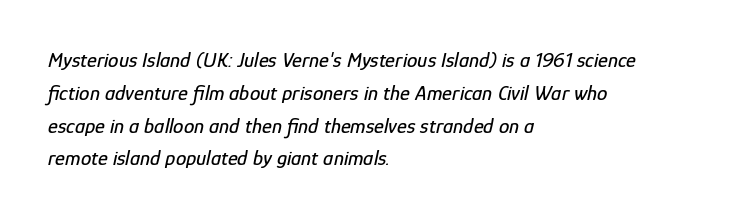
The image shows 21 px text type, italic (leaning right); set left-aligned, normal line spacing (1.56x), normal letter spacing, not underlined.
